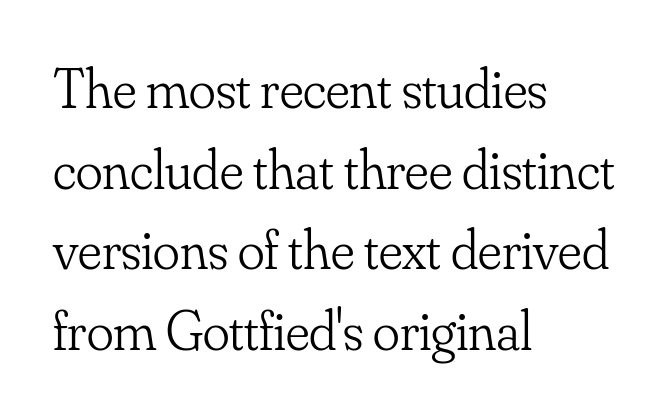
{"serif": "yes", "italic": "no", "bold": "no", "weight": "light", "width": "normal", "stroke_contrast": "low", "x_height": "small", "monospaced": "no", "underline": "no", "align": "left", "line_spacing": "normal", "line_spacing_ratio": 1.44, "letter_spacing": "normal", "letter_spacing_em": 0.0, "glyph_px": 56}
